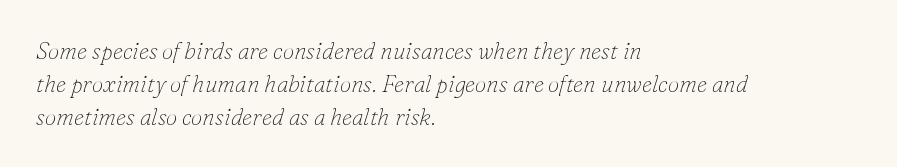
The text carries the slant typical of an italic or oblique font. Does the leading feel generous? No, just average. In CSS terms this would be text-align: left. Look at the tracking — it's just the regular setting, nothing added. A quiet, ordinary-to-light weight characterises the typeface. Check under the words: just untouched page.
